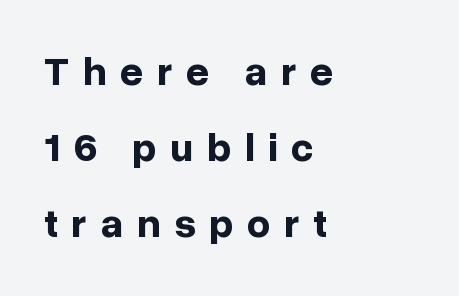
{"serif": "no", "italic": "no", "bold": "yes", "weight": "bold", "width": "normal", "stroke_contrast": "low", "x_height": "medium", "monospaced": "no", "underline": "no", "align": "left", "line_spacing_ratio": 1.85, "letter_spacing": "wide", "letter_spacing_em": 0.33, "glyph_px": 41}
